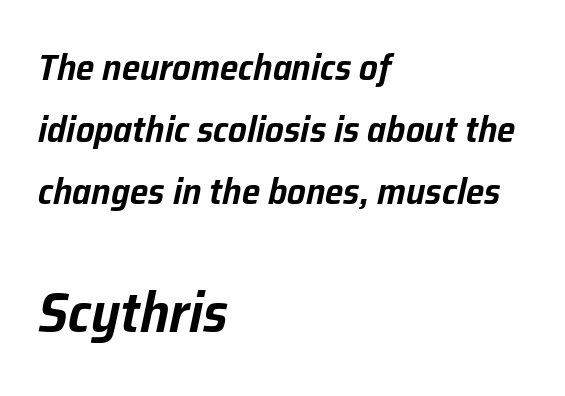
The image shows 56 px text type, italic (leaning right); set left-aligned, normal line spacing (1.67x), normal letter spacing, not underlined; the second (bottom) block is 1.51x larger; low stroke contrast and a medium x-height.
